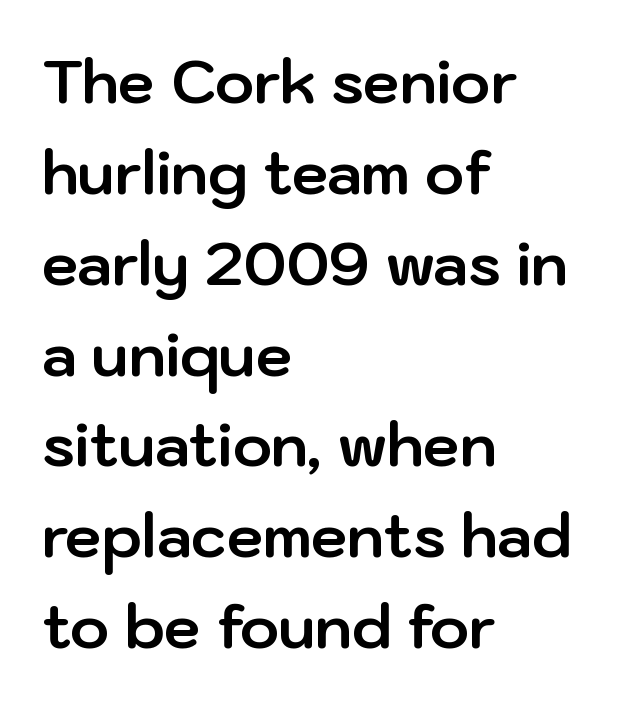
How are the letters spaced? Ordinarily, with no added tracking. The lettering holds an erect, upright posture throughout. Bold? Absolutely — the strokes are thick and heavy. Any mark beneath the type? The region is blank. The lines in this sample share a left origin and differ only in where they stop. A typesetter would label this face a sans.
